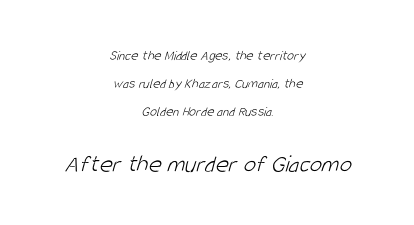
{"bold": "no", "underline": "no", "align": "center", "line_spacing": "loose", "line_spacing_ratio": 1.99, "letter_spacing": "normal", "letter_spacing_em": 0.0, "larger_block": "second", "size_ratio": 1.79, "glyph_px": 25}
